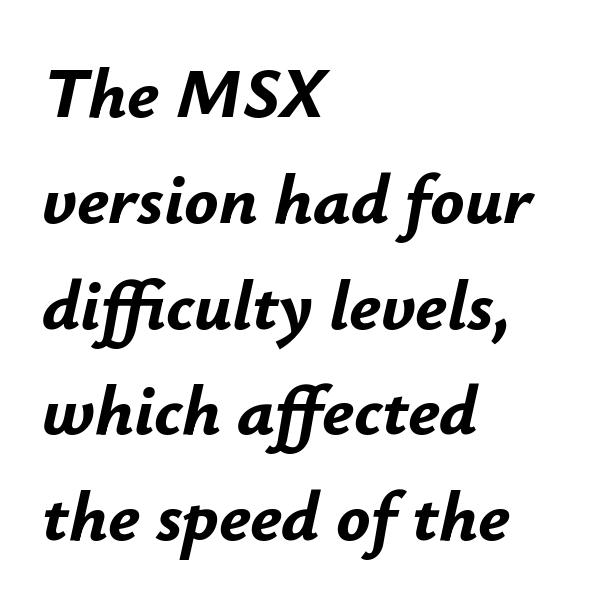
Q: Is the text bold? A: Yes.
Q: Is the text italic (slanted)? A: Yes, it leans right by about 12 degrees.
Q: Is the text underlined? A: No.
Q: How is the paragraph aligned? A: Left-aligned.
Q: Is the spacing between letters normal or unusually wide? A: Normal.
Q: Is the spacing between lines tight, normal or loose? A: Normal.
Q: Width (condensed, normal, or wide)? A: Normal.
Q: Stroke contrast? A: Low.
Q: x-height? A: Small.
Q: Monospaced? A: No.
